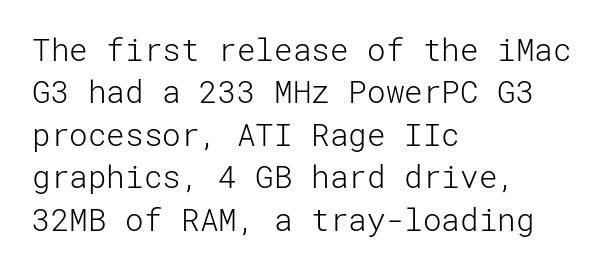
Does the leading feel generous? No, just average. The type family on display is of the sans-serif kind. The foot of each line stays bare and open. A roman cut, with each character standing at attention. This rendering leaves character spacing at its baseline value.
